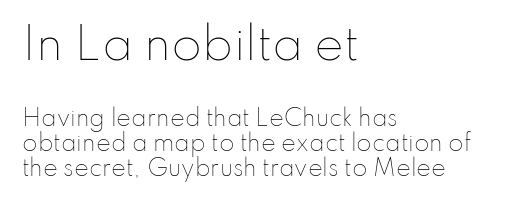
Q: Is the text bold? A: No.
Q: Is the text italic (slanted)? A: No, it is upright.
Q: Is the text underlined? A: No.
Q: How is the paragraph aligned? A: Left-aligned.
Q: Is the spacing between letters normal or unusually wide? A: Normal.
Q: Is the spacing between lines tight, normal or loose? A: Tight.
Q: Which block of text is set in a larger size, the first (top) or the second (bottom)? A: The first (top) one.
Q: Width (condensed, normal, or wide)? A: Normal.
Q: Stroke contrast? A: Low.
Q: x-height? A: Small.
Q: Monospaced? A: No.
